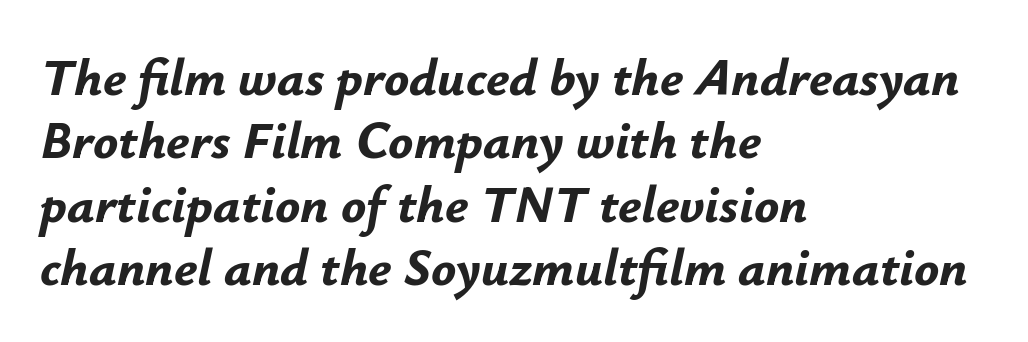
Q: Is the text bold? A: Yes.
Q: Is the text italic (slanted)? A: Yes, it leans right by about 12 degrees.
Q: Is the text underlined? A: No.
Q: How is the paragraph aligned? A: Left-aligned.
Q: Is the spacing between letters normal or unusually wide? A: Normal.
Q: Width (condensed, normal, or wide)? A: Normal.
Q: Stroke contrast? A: Low.
Q: x-height? A: Small.
Q: Monospaced? A: No.
